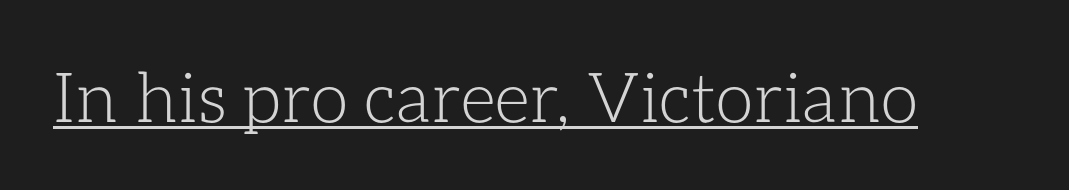
Q: Is the text bold? A: No.
Q: Is the text italic (slanted)? A: No, it is upright.
Q: Is the text underlined? A: Yes.
Q: Is the spacing between letters normal or unusually wide? A: Normal.
Q: Width (condensed, normal, or wide)? A: Normal.
Q: Stroke contrast? A: Low.
Q: x-height? A: Medium.
Q: Monospaced? A: No.
